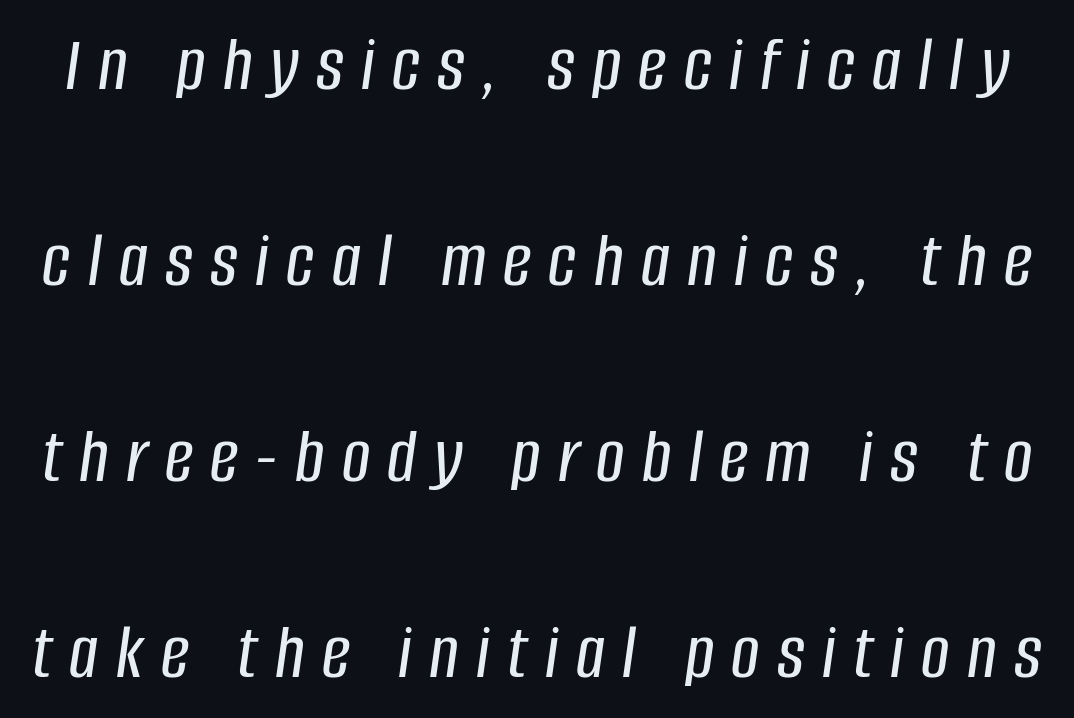
Q: Is the text italic (slanted)? A: Yes, it leans right by about 8 degrees.
Q: Is the text underlined? A: No.
Q: Is the spacing between letters normal or unusually wide? A: Unusually wide.
Q: Is the spacing between lines tight, normal or loose? A: Loose.
Q: Width (condensed, normal, or wide)? A: Condensed.
Q: Stroke contrast? A: Low.
Q: x-height? A: Large.
Q: Monospaced? A: No.
